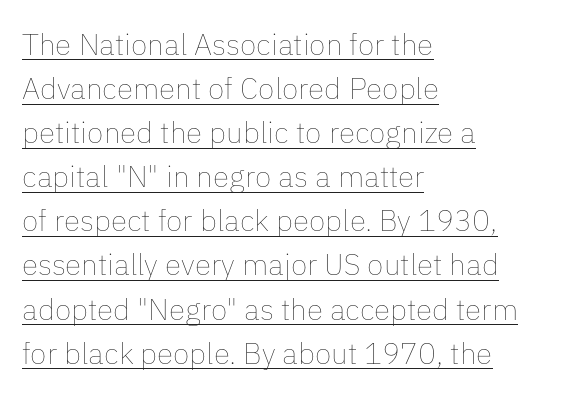
These lines are rendered in a variable-pitch font. Counters stay open thanks to moderate or lighter strokes. In terms of letterspacing, this is plain default setting. Rendered with straight, roman letterforms.
